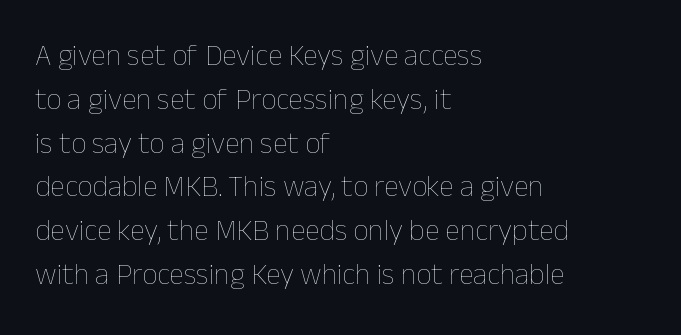
The image shows 30 px thin type, upright; set left-aligned, normal line spacing (1.46x), normal letter spacing, not underlined; low stroke contrast and a medium x-height.
